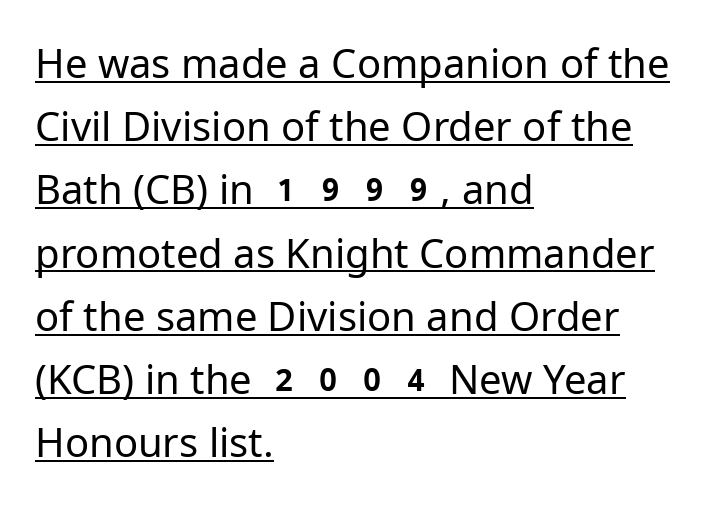
The image shows 40 px regular-weight sans-serif type, upright; set left-aligned, normal line spacing (1.58x), normal letter spacing, underlined; low stroke contrast and a medium x-height.
